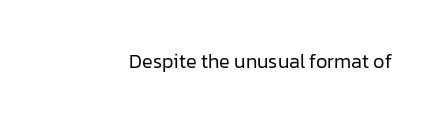
The image shows 20 px text type, upright; set normal letter spacing, not underlined.
